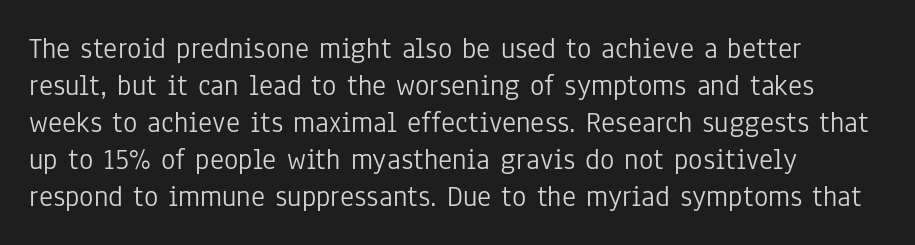
Reading down the block, your eye returns to a fixed left position each line. The font family rendered here belongs to the sans-serif group. Designer's note — italics off, roman on. Tracking here is standard; glyphs follow each other at the usual distance.
